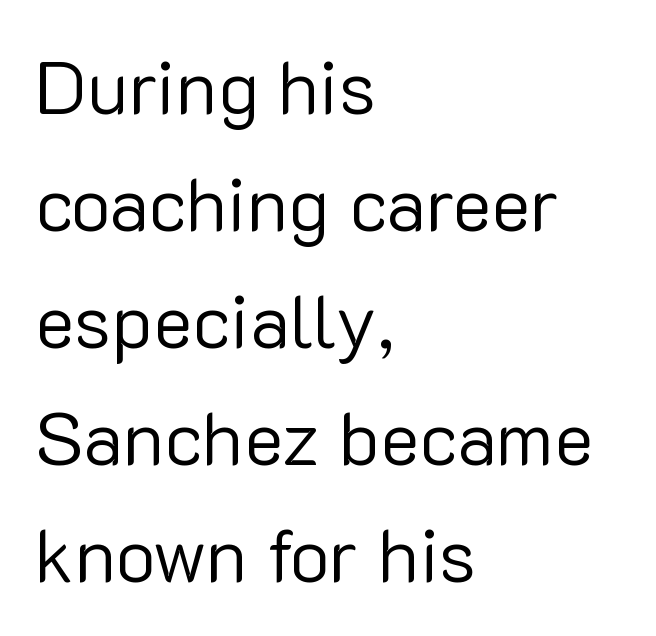
Q: Is the text bold? A: No.
Q: Is the text italic (slanted)? A: No, it is upright.
Q: Is the typeface a serif or a sans-serif typeface? A: Sans-serif.
Q: Is the text underlined? A: No.
Q: How is the paragraph aligned? A: Left-aligned.
Q: Is the spacing between letters normal or unusually wide? A: Normal.
Q: Is the spacing between lines tight, normal or loose? A: Normal.
Q: Width (condensed, normal, or wide)? A: Normal.
Q: Stroke contrast? A: Low.
Q: x-height? A: Medium.
Q: Monospaced? A: No.
